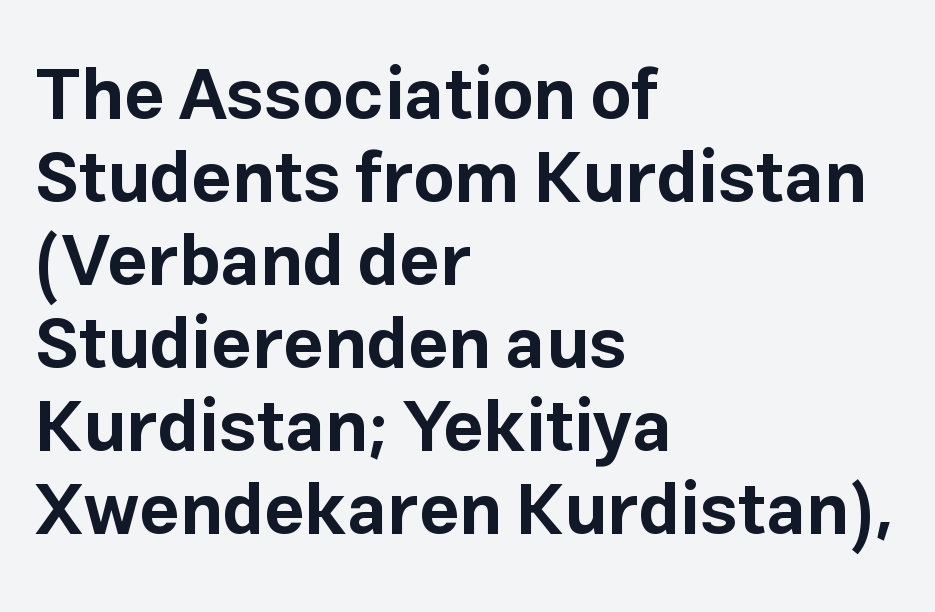
{"serif": "no", "italic": "no", "bold": "yes", "weight": "bold", "width": "normal", "stroke_contrast": "low", "x_height": "medium", "monospaced": "no", "underline": "no", "align": "left", "line_spacing_ratio": 1.17, "letter_spacing": "normal", "letter_spacing_em": 0.0, "glyph_px": 71}
